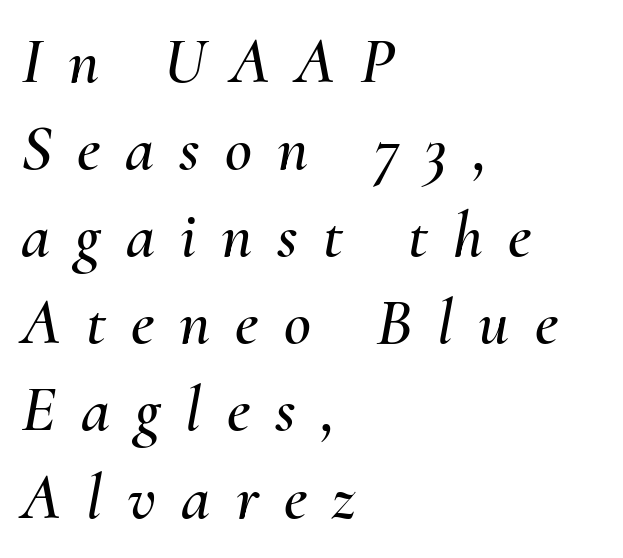
Q: Is the text italic (slanted)? A: Yes, it leans right by about 10 degrees.
Q: Is the text underlined? A: No.
Q: How is the paragraph aligned? A: Left-aligned.
Q: Is the spacing between letters normal or unusually wide? A: Unusually wide.
Q: Is the spacing between lines tight, normal or loose? A: Normal.
Q: Width (condensed, normal, or wide)? A: Normal.
Q: Stroke contrast? A: Medium.
Q: x-height? A: Small.
Q: Monospaced? A: No.
